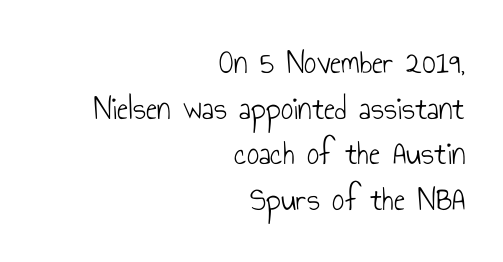
{"serif": "no", "italic": "no", "bold": "no", "weight": "light", "width": "condensed", "stroke_contrast": "low", "x_height": "small", "monospaced": "no", "underline": "no", "align": "right", "line_spacing": "normal", "line_spacing_ratio": 1.34, "letter_spacing": "normal", "letter_spacing_em": 0.0, "glyph_px": 34}
